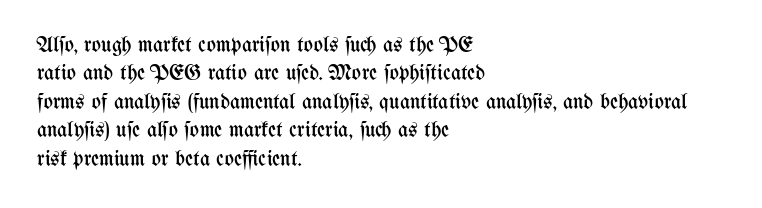
Rule under the text: the space is simply empty. Honestly, the letter spacing is just normal — you wouldn't notice it. The font's upright variant was chosen for this text. The strokes are not fattened; the text isn't bold. Layout note: lines flush left. The designer left line spacing at the default.
